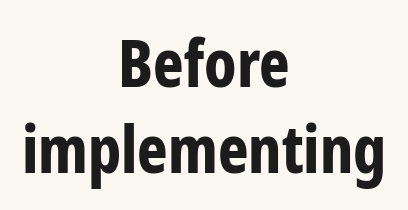
Q: Is the text bold? A: Yes.
Q: Is the text italic (slanted)? A: No, it is upright.
Q: Is the typeface a serif or a sans-serif typeface? A: Sans-serif.
Q: Is the text underlined? A: No.
Q: How is the paragraph aligned? A: Centered.
Q: Is the spacing between letters normal or unusually wide? A: Normal.
Q: Is the spacing between lines tight, normal or loose? A: Normal.
Q: Width (condensed, normal, or wide)? A: Condensed.
Q: Stroke contrast? A: Low.
Q: x-height? A: Medium.
Q: Monospaced? A: No.
